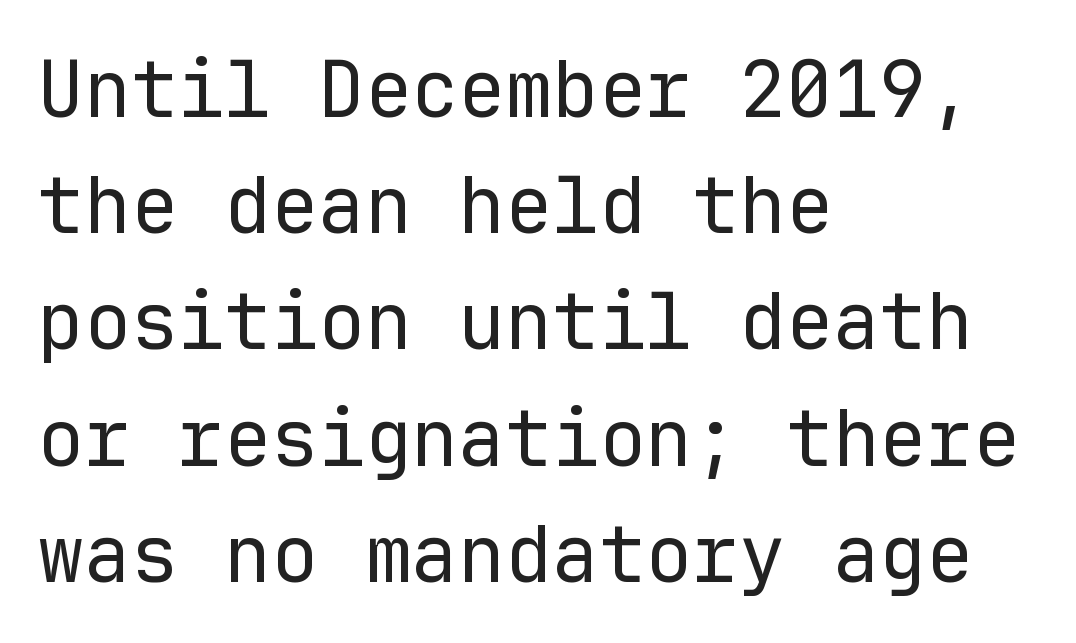
Q: Is the text bold? A: No.
Q: Is the text italic (slanted)? A: No, it is upright.
Q: Is the typeface a serif or a sans-serif typeface? A: Sans-serif.
Q: Is the text underlined? A: No.
Q: How is the paragraph aligned? A: Left-aligned.
Q: Is the spacing between letters normal or unusually wide? A: Normal.
Q: Is the spacing between lines tight, normal or loose? A: Normal.
Q: Width (condensed, normal, or wide)? A: Normal.
Q: Stroke contrast? A: Low.
Q: x-height? A: Medium.
Q: Monospaced? A: Yes.
